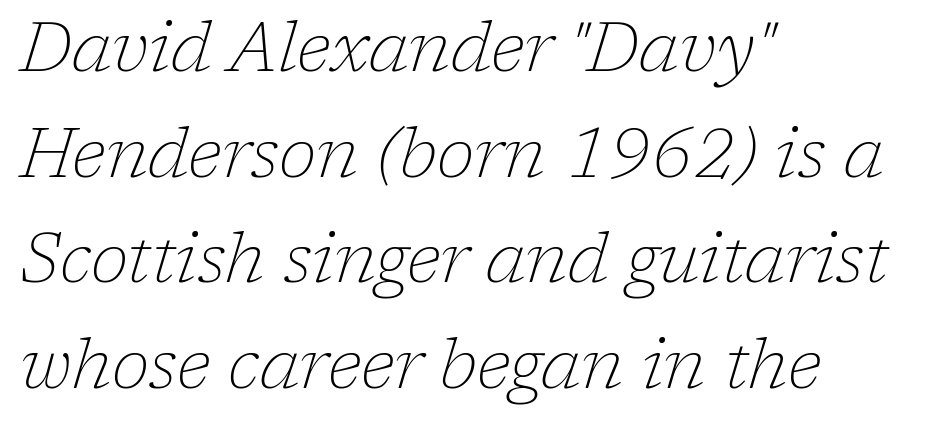
The image shows 69 px thin serif type, italic (leaning right); set left-aligned, normal line spacing (1.53x), normal letter spacing, not underlined; low stroke contrast and a medium x-height.
